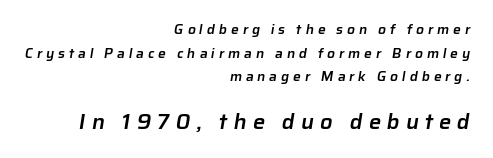
Q: Is the text bold? A: Semi-bold.
Q: Is the text underlined? A: No.
Q: How is the paragraph aligned? A: Right-aligned.
Q: Is the spacing between letters normal or unusually wide? A: Unusually wide.
Q: Is the spacing between lines tight, normal or loose? A: Normal.
Q: Which block of text is set in a larger size, the first (top) or the second (bottom)? A: The second (bottom) one.
